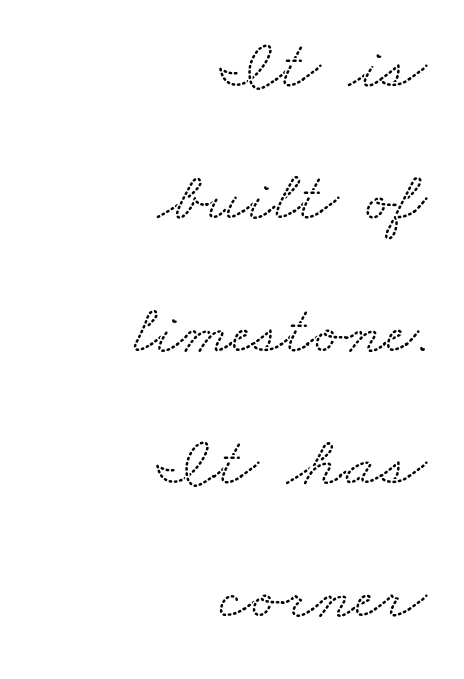
Q: Is the text underlined? A: No.
Q: How is the paragraph aligned? A: Right-aligned.
Q: Is the spacing between letters normal or unusually wide? A: Normal.
Q: Width (condensed, normal, or wide)? A: Wide.
Q: Stroke contrast? A: Low.
Q: x-height? A: Small.
Q: Monospaced? A: No.
